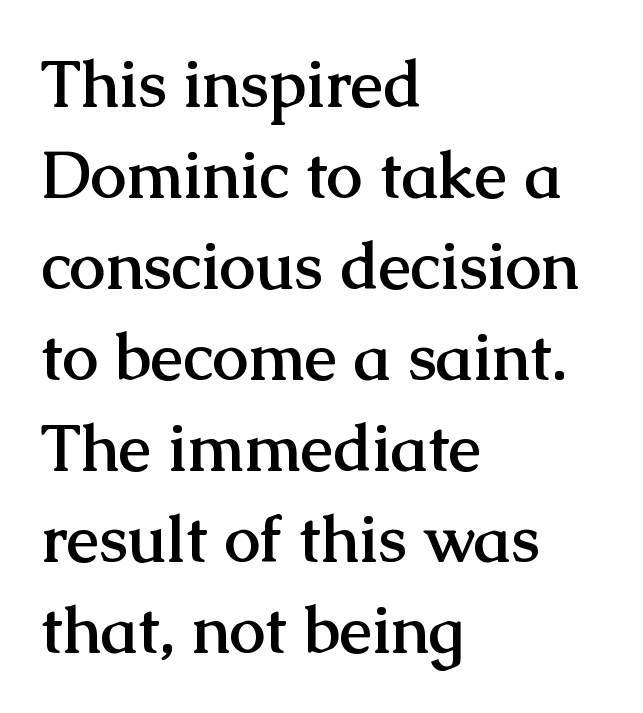
Designer's note — italics off, roman on. The baseline area is clear. All the whitespace from short lines collects on the right. In terms of leading, this rendering sits right in the middle. Observe the serifs anchoring each vertical stroke in this sample. Is this a fixed-width face? No — the glyphs have proportional, varying widths.
